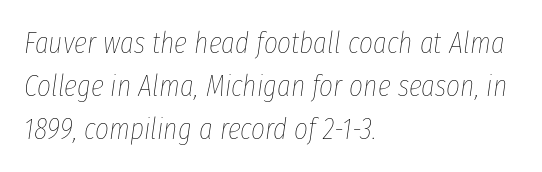
Q: Is the text bold? A: No.
Q: Is the text italic (slanted)? A: Yes, it leans right by about 8 degrees.
Q: Is the text underlined? A: No.
Q: How is the paragraph aligned? A: Left-aligned.
Q: Is the spacing between letters normal or unusually wide? A: Normal.
Q: Is the spacing between lines tight, normal or loose? A: Normal.
Q: Width (condensed, normal, or wide)? A: Condensed.
Q: Stroke contrast? A: Low.
Q: x-height? A: Medium.
Q: Monospaced? A: No.
